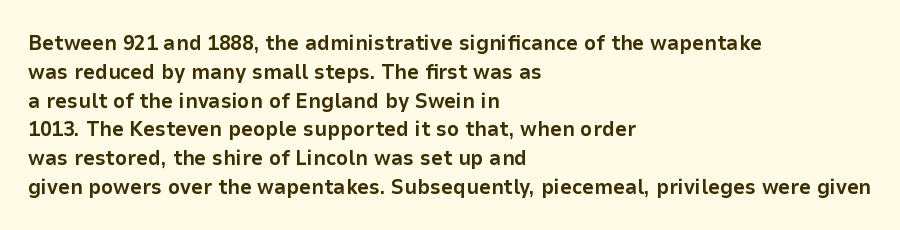
{"italic": "no", "bold": "yes", "underline": "no", "align": "left", "line_spacing": "normal", "line_spacing_ratio": 1.37, "letter_spacing": "normal", "letter_spacing_em": 0.0, "glyph_px": 21}
